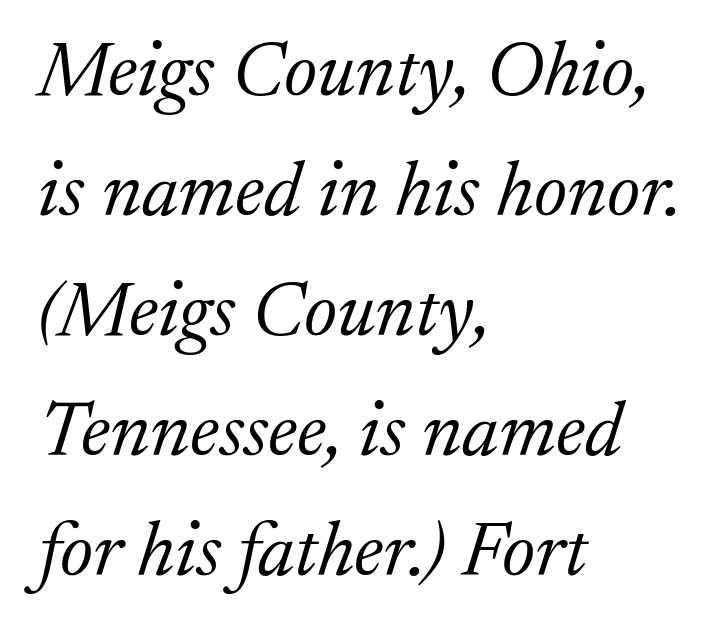
The image shows 77 px light serif type, italic (leaning right); set left-aligned, normal line spacing (1.56x), normal letter spacing, not underlined; medium stroke contrast and a medium x-height.
